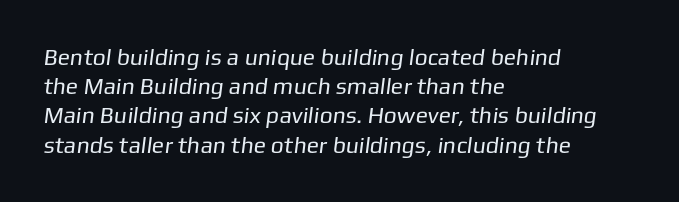
Q: Is the text bold? A: No.
Q: Is the text underlined? A: No.
Q: How is the paragraph aligned? A: Left-aligned.
Q: Is the spacing between letters normal or unusually wide? A: Normal.
Q: Is the spacing between lines tight, normal or loose? A: Normal.
